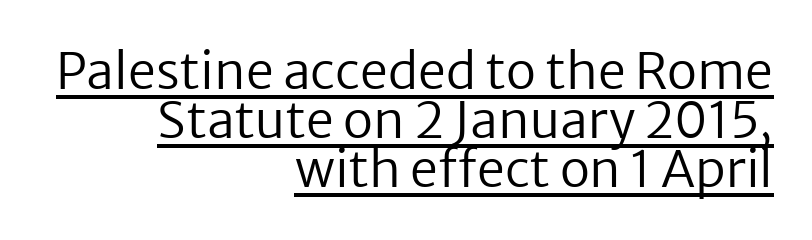
You could not count columns in this text — the font is proportionally spaced. Regarding serifs, this sample does without them. You could barely slide anything between these rows. No extra tracking has been applied to these lines. Is the stroke heavy? The answer is a plain regular-or-lighter.
